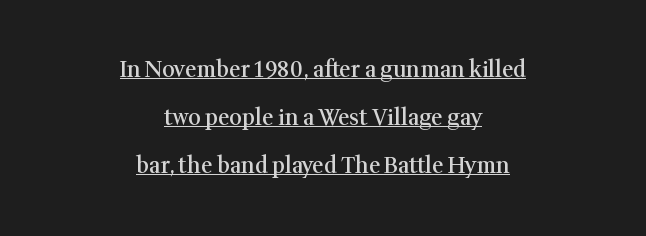
Ascenders rise straight up at ninety degrees. Inter-character spacing is left at the font's built-in metrics. One-word summary of the alignment: center. The designer dialed line spacing up above the default.
